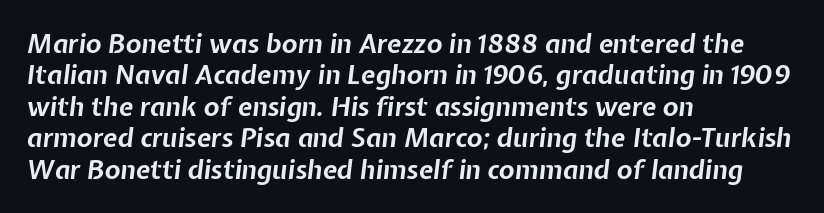
The image shows 26 px bold type, italic (leaning right); set left-aligned, line spacing 1.21x, normal letter spacing, not underlined.
